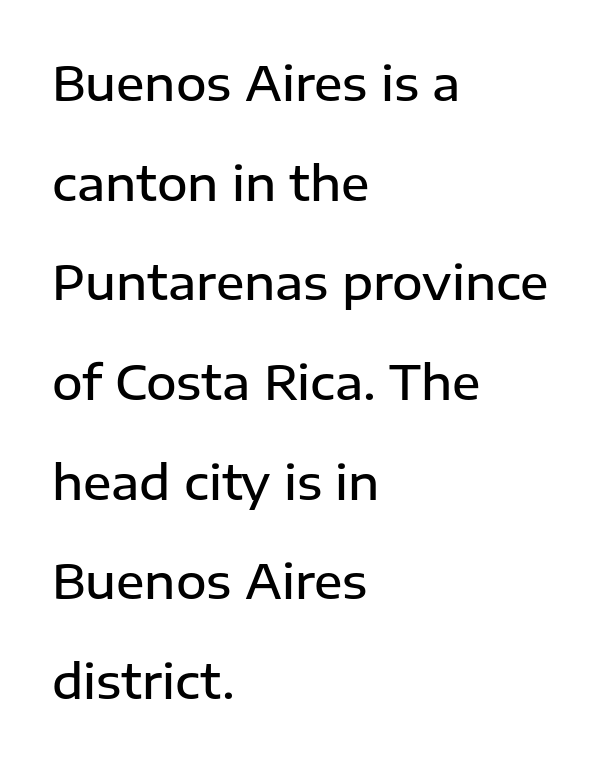
The image shows 47 px semibold sans-serif type, upright; set left-aligned, loose line spacing (2.12x), normal letter spacing, not underlined; low stroke contrast and a medium x-height.
